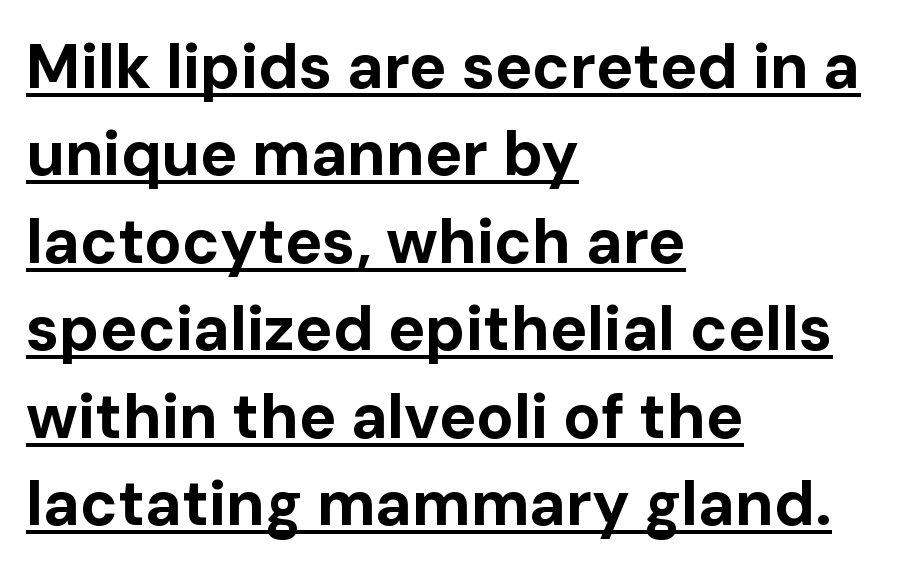
The image shows 62 px bold sans-serif type, upright; set left-aligned, normal line spacing (1.41x), normal letter spacing, underlined; low stroke contrast and a medium x-height.
